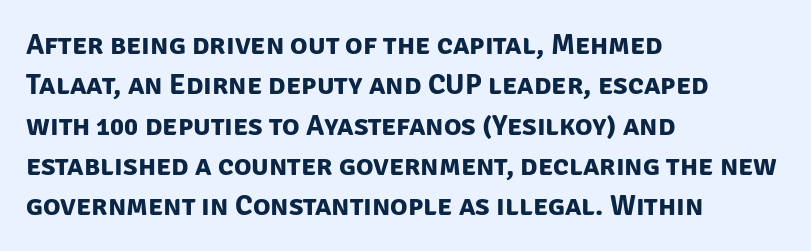
Q: Is the text bold? A: Yes.
Q: Is the typeface a serif or a sans-serif typeface? A: Sans-serif.
Q: Is the text underlined? A: No.
Q: How is the paragraph aligned? A: Left-aligned.
Q: Is the spacing between letters normal or unusually wide? A: Normal.
Q: Is the spacing between lines tight, normal or loose? A: Normal.
Q: Width (condensed, normal, or wide)? A: Normal.
Q: Stroke contrast? A: Low.
Q: x-height? A: Large.
Q: Monospaced? A: No.
